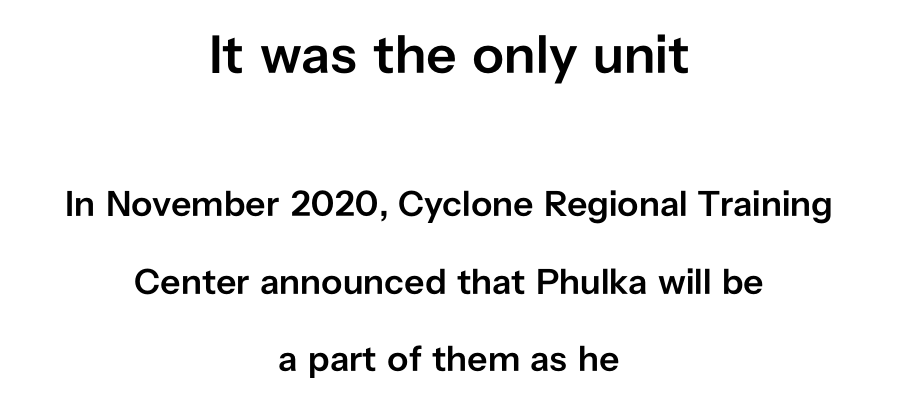
{"serif": "no", "italic": "no", "bold": "semi", "weight": "semibold", "width": "normal", "stroke_contrast": "low", "x_height": "medium", "monospaced": "no", "underline": "no", "align": "center", "line_spacing": "loose", "line_spacing_ratio": 2.15, "letter_spacing": "normal", "letter_spacing_em": 0.0, "larger_block": "first", "size_ratio": 1.5, "glyph_px": 54}
